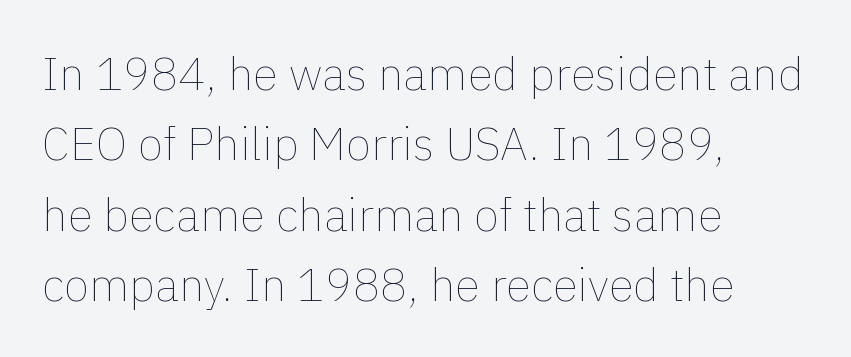
Q: Is the text bold? A: No.
Q: Is the text italic (slanted)? A: No, it is upright.
Q: Is the text underlined? A: No.
Q: How is the paragraph aligned? A: Left-aligned.
Q: Is the spacing between letters normal or unusually wide? A: Normal.
Q: Is the spacing between lines tight, normal or loose? A: Normal.
Q: Width (condensed, normal, or wide)? A: Normal.
Q: x-height? A: Medium.
Q: Monospaced? A: No.
